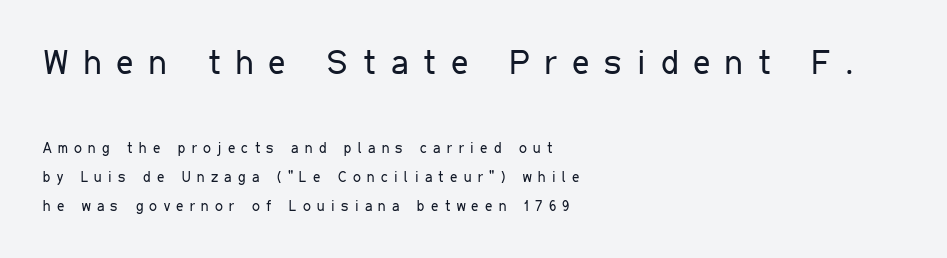
Q: Is the text bold? A: No.
Q: Is the text italic (slanted)? A: No, it is upright.
Q: Is the typeface a serif or a sans-serif typeface? A: Sans-serif.
Q: Is the text underlined? A: No.
Q: How is the paragraph aligned? A: Left-aligned.
Q: Is the spacing between letters normal or unusually wide? A: Unusually wide.
Q: Is the spacing between lines tight, normal or loose? A: Loose.
Q: Which block of text is set in a larger size, the first (top) or the second (bottom)? A: The first (top) one.
Q: Width (condensed, normal, or wide)? A: Condensed.
Q: Stroke contrast? A: Low.
Q: x-height? A: Medium.
Q: Monospaced? A: No.
